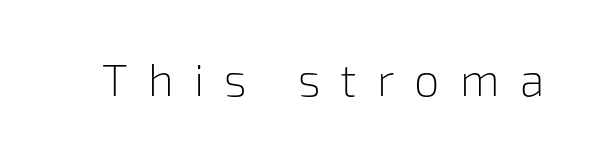
Q: Is the text bold? A: No.
Q: Is the text italic (slanted)? A: No, it is upright.
Q: Is the typeface a serif or a sans-serif typeface? A: Sans-serif.
Q: Is the text underlined? A: No.
Q: Is the spacing between letters normal or unusually wide? A: Unusually wide.
Q: Width (condensed, normal, or wide)? A: Normal.
Q: Stroke contrast? A: Low.
Q: x-height? A: Medium.
Q: Monospaced? A: No.
